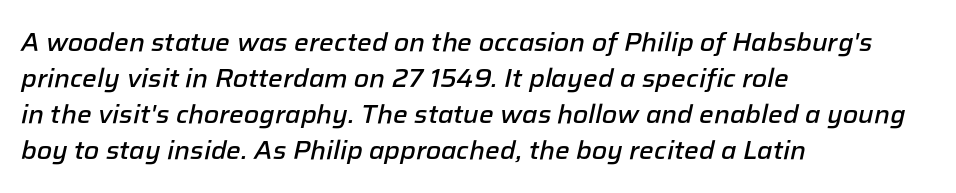
The image shows 26 px text type, italic (leaning right); set left-aligned, normal line spacing (1.39x), normal letter spacing, not underlined.
